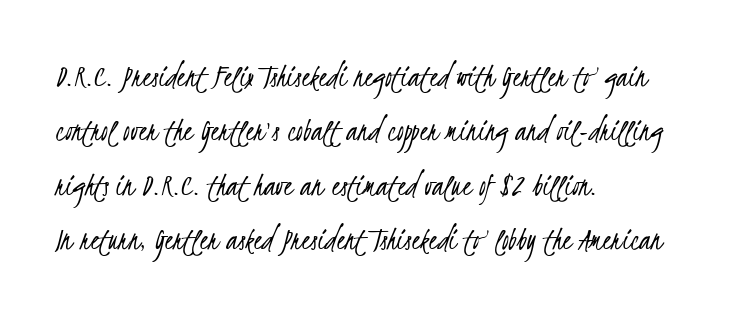
Look at the tracking — it's just the regular setting, nothing added. Check the space under the baseline: it is left empty. Line spacing here is normal. This sample has the flowing, uneven cadence of proportional lettering. The ragged edge is on the right, which tells us the setting is flush left.
